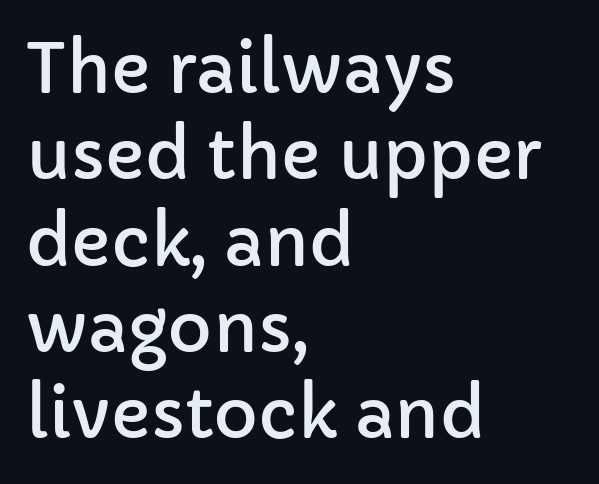
Observe the absence of serifs on each vertical stroke in this sample. A student would call this left alignment; a typographer would say flush left, rag right. Unmarked baselines from the first word to the last. The type sits square on the baseline with zero lean. Proportional: the letters do not fall into vertical columns.
